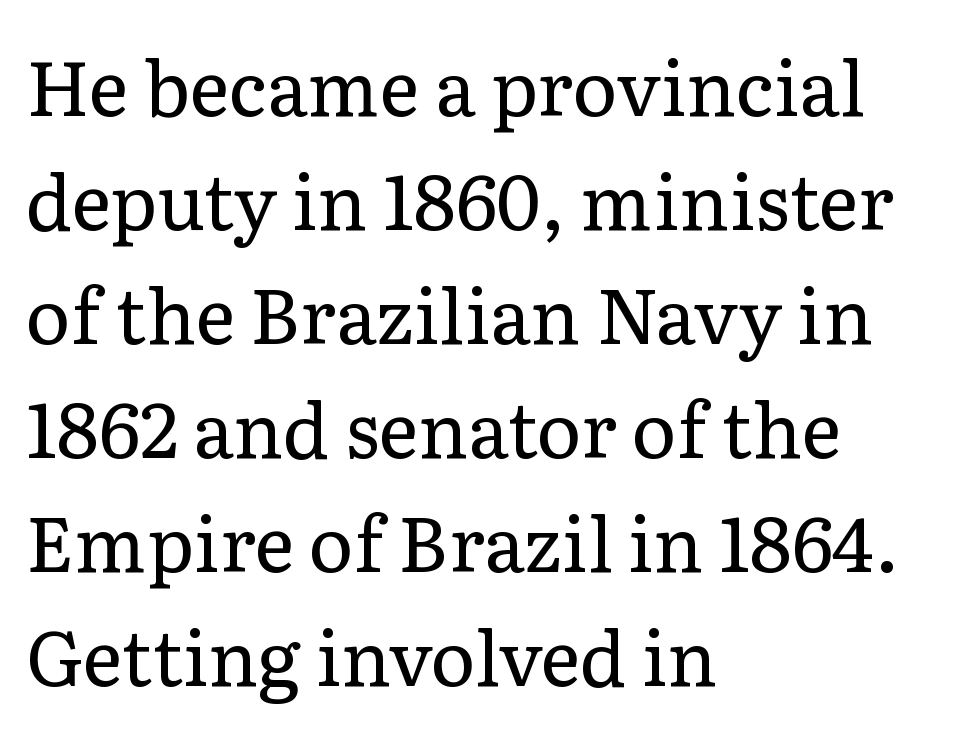
In terms of letterspacing, this is plain default setting. You can tell from the footed stems that serif type was used. The space between consecutive lines is moderate. No italicization has been applied; the sample stays upright.
